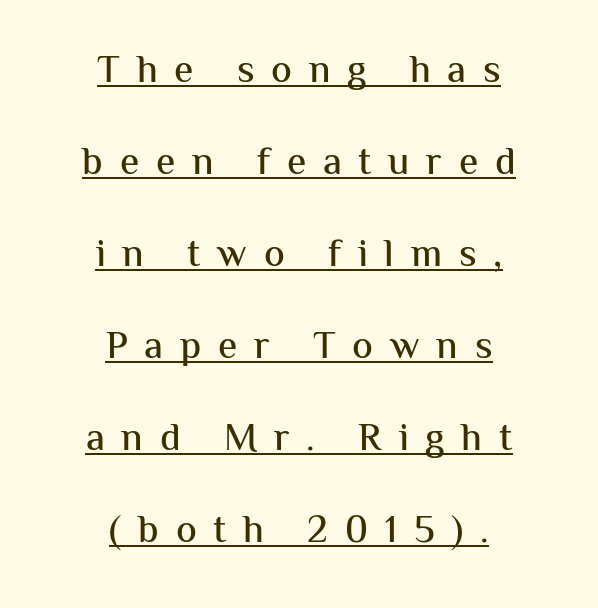
The image shows 39 px sans-serif type, upright; set centered, loose line spacing (2.36x), unusually wide letter spacing (+0.43 em), underlined; medium stroke contrast and a medium x-height.
